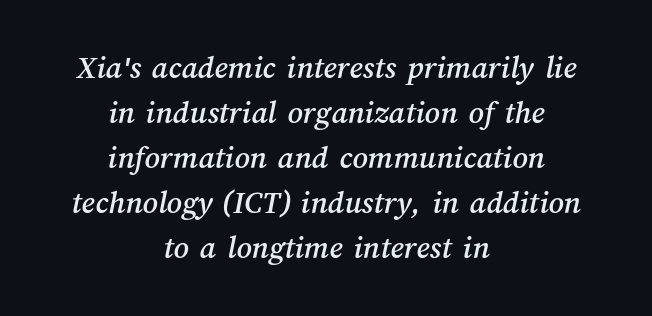
Every row of glyphs is offset so its center matches the block's center. Tracking value appears to be zero — textbook default spacing. Does the leading feel generous? No, just average. You could not count columns in this text — the font is proportionally spaced. Bare-footed words on every line.
